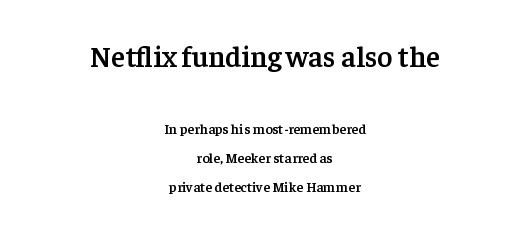
{"serif": "yes", "italic": "no", "bold": "semi", "weight": "semibold", "width": "normal", "stroke_contrast": "low", "x_height": "medium", "monospaced": "no", "underline": "no", "align": "center", "line_spacing": "loose", "line_spacing_ratio": 2.07, "letter_spacing": "normal", "letter_spacing_em": 0.0, "larger_block": "first", "size_ratio": 2.07, "glyph_px": 29}
